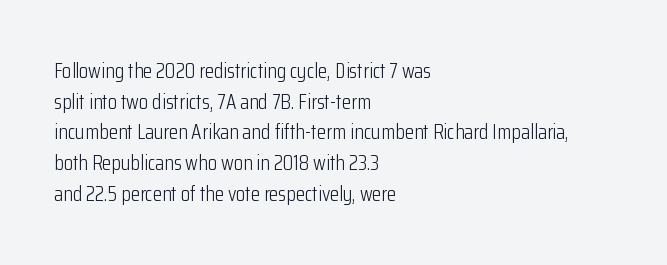
The image shows 21 px text type, upright; set left-aligned, normal line spacing (1.46x), normal letter spacing, not underlined.
